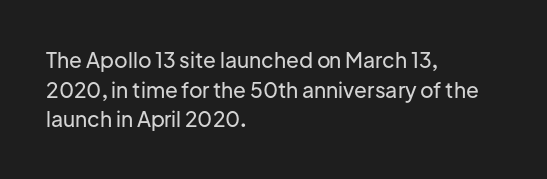
The image shows 21 px text type, upright; set left-aligned, normal line spacing (1.41x), normal letter spacing, not underlined.
